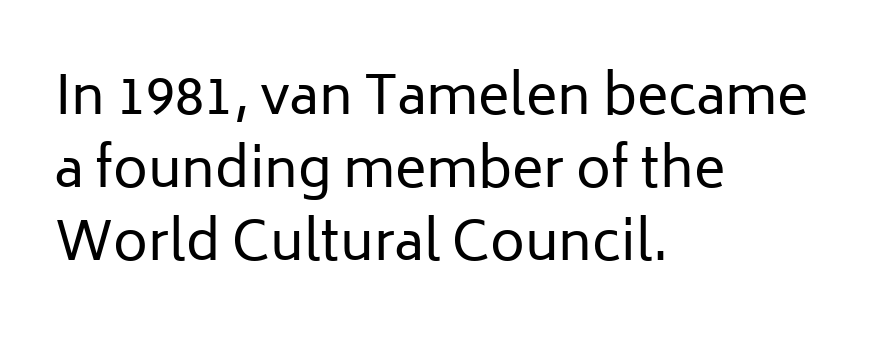
Nothing sits at the stroke ends, so this counts as sans-serif. This is the regular roman posture of the typeface. The horizontal fit of the characters is conventional and even. Weight: not bold — regular or lighter. Varying glyph widths throughout — classic text-font behaviour.
